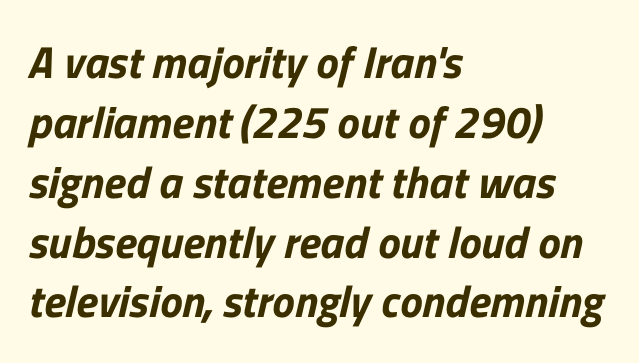
{"serif": "no", "width": "normal", "stroke_contrast": "low", "x_height": "medium", "monospaced": "no", "underline": "no", "align": "left", "line_spacing": "normal", "line_spacing_ratio": 1.33, "letter_spacing": "normal", "letter_spacing_em": 0.0, "glyph_px": 45}
